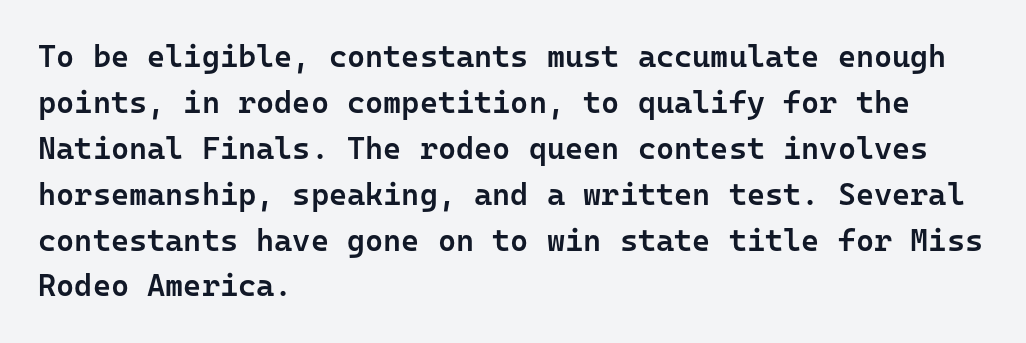
{"serif": "no", "italic": "no", "bold": "semi", "weight": "semibold", "width": "normal", "stroke_contrast": "low", "x_height": "medium", "monospaced": "yes", "underline": "no", "align": "left", "line_spacing": "normal", "line_spacing_ratio": 1.48, "letter_spacing": "normal", "letter_spacing_em": 0.0, "glyph_px": 31}
